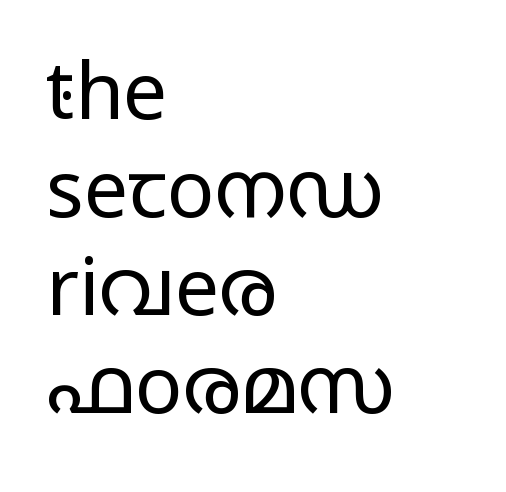
{"serif": "no", "italic": "no", "bold": "no", "weight": "regular", "width": "wide", "stroke_contrast": "low", "x_height": "medium", "monospaced": "no", "underline": "no", "align": "left", "line_spacing_ratio": 1.24, "letter_spacing": "normal", "letter_spacing_em": 0.0, "glyph_px": 79}
